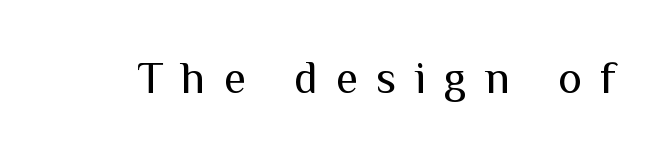
{"serif": "no", "italic": "no", "bold": "no", "weight": "regular", "width": "normal", "stroke_contrast": "medium", "x_height": "medium", "monospaced": "no", "underline": "no", "letter_spacing": "wide", "letter_spacing_em": 0.41, "glyph_px": 45}
